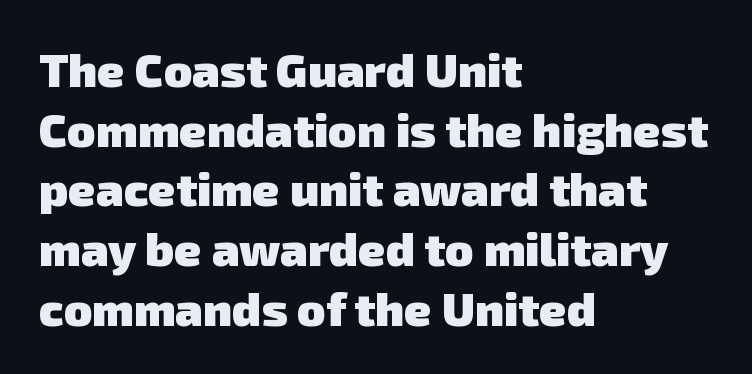
Q: Is the text bold? A: Yes.
Q: Is the typeface a serif or a sans-serif typeface? A: Sans-serif.
Q: Is the text underlined? A: No.
Q: How is the paragraph aligned? A: Left-aligned.
Q: Is the spacing between letters normal or unusually wide? A: Normal.
Q: Is the spacing between lines tight, normal or loose? A: Normal.
Q: Width (condensed, normal, or wide)? A: Normal.
Q: Stroke contrast? A: Low.
Q: x-height? A: Medium.
Q: Monospaced? A: No.
